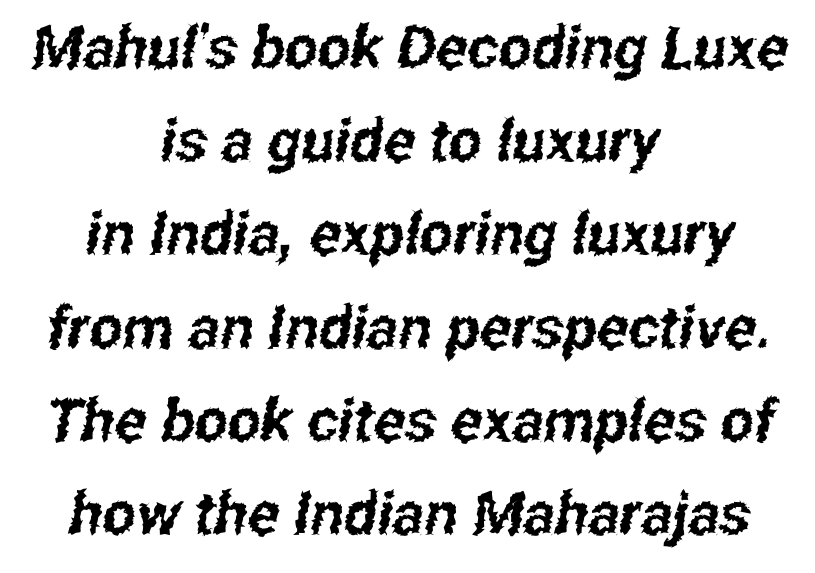
Serifs: no, the terminals of the letterforms are clean. The letters advance in unequal steps, a hallmark of proportional type. The vertical gap from one line to the next is medium. Observe the ordinary spacing: letters are neighbours, not strangers. Each line is balanced around a shared central axis. Letters rest on an invisible, unmarked baseline.
